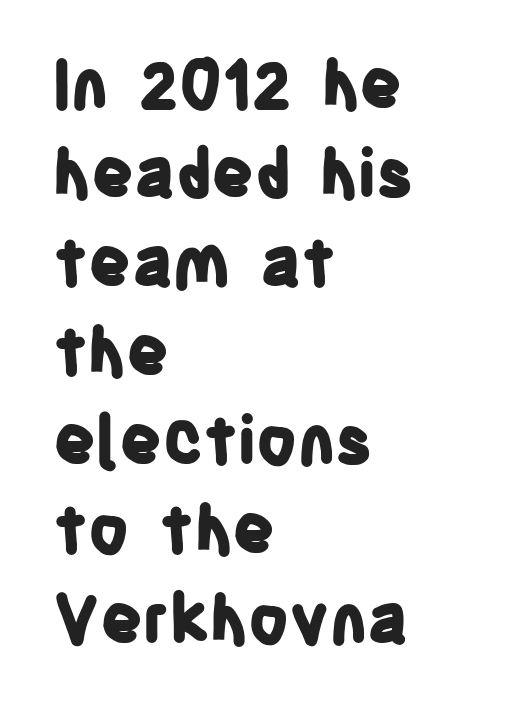
Successive baselines arrive at the customary interval. Does the weight exceed regular? Yes, all the way to bold. No feet cap the strokes, marking this as sans-serif type. Here the designer chose a conventional face with non-uniform glyph widths.
